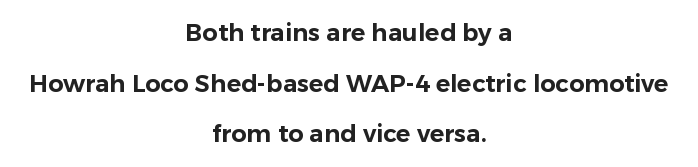
Q: Is the text italic (slanted)? A: No, it is upright.
Q: Is the text underlined? A: No.
Q: How is the paragraph aligned? A: Centered.
Q: Is the spacing between letters normal or unusually wide? A: Normal.
Q: Is the spacing between lines tight, normal or loose? A: Loose.
